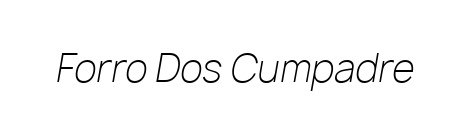
Q: Is the text bold? A: No.
Q: Is the text italic (slanted)? A: Yes, it leans right by about 10 degrees.
Q: Is the text underlined? A: No.
Q: Is the spacing between letters normal or unusually wide? A: Normal.
Q: Width (condensed, normal, or wide)? A: Normal.
Q: Stroke contrast? A: Low.
Q: x-height? A: Medium.
Q: Monospaced? A: No.
